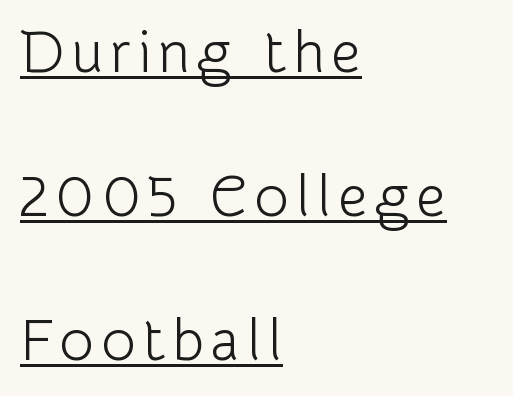
These lines stack with their left ends in a neat column. Heft: none added — not bold. Vertical strokes here are truly vertical. Varying glyph widths throughout — classic text-font behaviour. Rows of type keep a wide berth in the vertical direction. Observe the absence of serifs on each vertical stroke in this sample.
